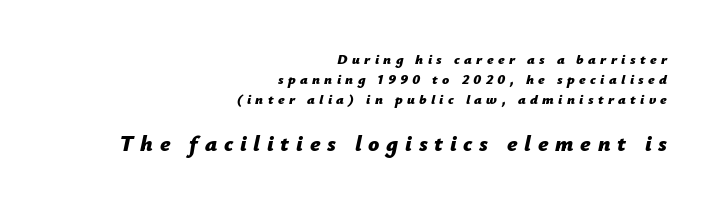
Slanted lettering throughout. Alignment: flush right. Block two is the big one; block one sits smaller above it. One glance says typical: line gaps are just what's usual. Honestly, there is no underline to notice here at all.
